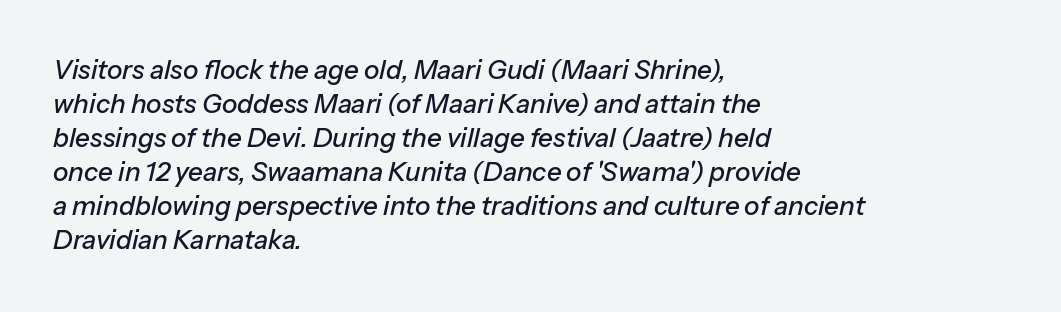
{"italic": "yes", "lean": "right", "slant_degrees": 13, "underline": "no", "align": "left", "line_spacing": "normal", "line_spacing_ratio": 1.31, "letter_spacing": "normal", "letter_spacing_em": 0.0, "glyph_px": 26}
